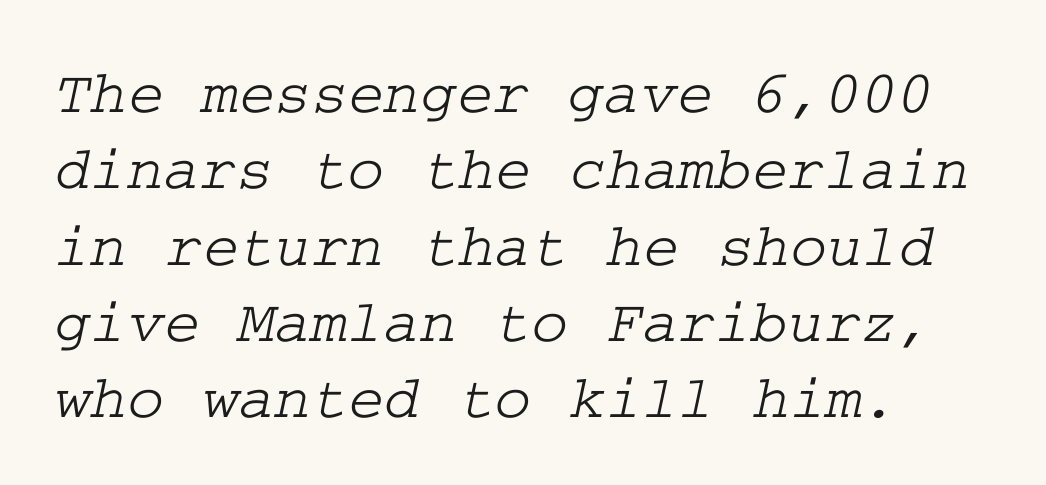
The image shows 62 px wide serif type; set left-aligned, line spacing 1.23x, normal letter spacing, not underlined; low stroke contrast and a medium x-height.
